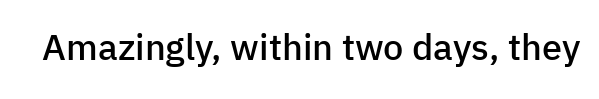
Q: Is the text bold? A: Semi-bold.
Q: Is the text italic (slanted)? A: No, it is upright.
Q: Is the typeface a serif or a sans-serif typeface? A: Sans-serif.
Q: Is the text underlined? A: No.
Q: Is the spacing between letters normal or unusually wide? A: Normal.
Q: Width (condensed, normal, or wide)? A: Normal.
Q: Stroke contrast? A: Low.
Q: x-height? A: Medium.
Q: Monospaced? A: No.
